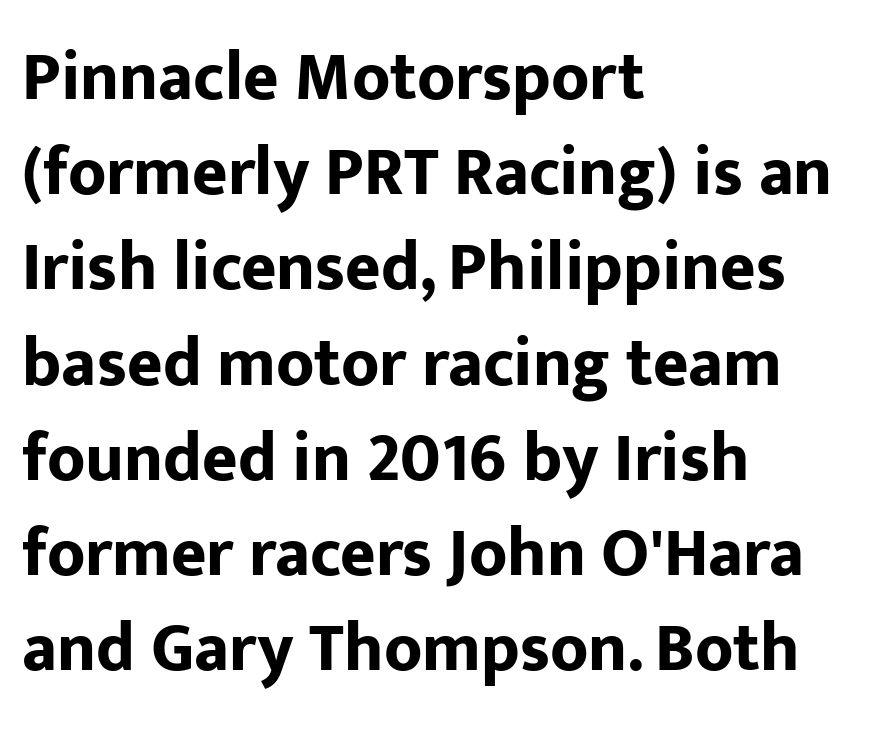
Quick note: not italic, upright. The passage shown is not underscored anywhere. These lines keep a tight, regular rhythm from letter to letter. These lines are rendered in a variable-pitch font.
